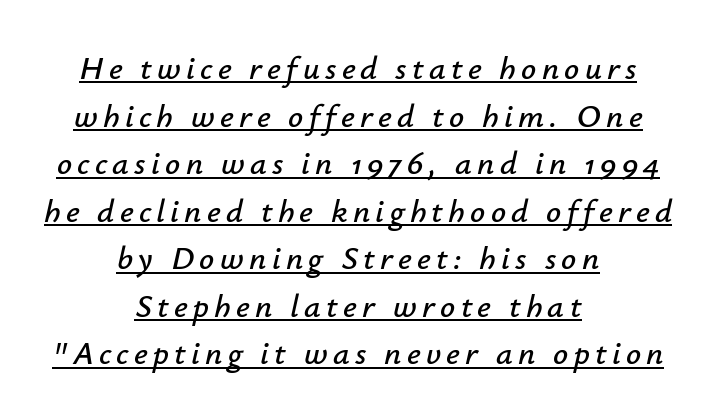
Q: Is the text italic (slanted)? A: Yes, it leans right by about 12 degrees.
Q: Is the text underlined? A: Yes.
Q: How is the paragraph aligned? A: Centered.
Q: Is the spacing between lines tight, normal or loose? A: Normal.
Q: Width (condensed, normal, or wide)? A: Normal.
Q: Stroke contrast? A: Low.
Q: x-height? A: Small.
Q: Monospaced? A: No.
